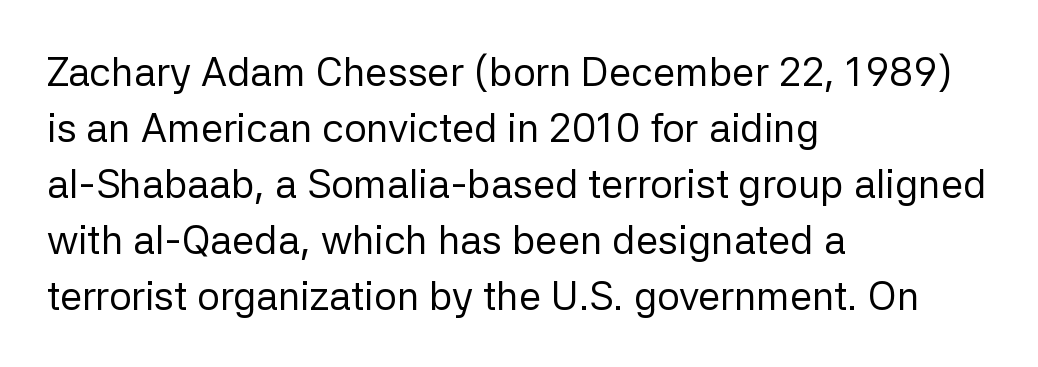
I'd call this a sans setting — the letters go barefoot. You could call the tracking neutral — neither tight nor loose. No letter is thick-stroked: the sample isn't bold. These lines were composed using upright roman letters. Caption: multi-line text, flush left, ragged right. These lines sit exactly where default settings would place them.
